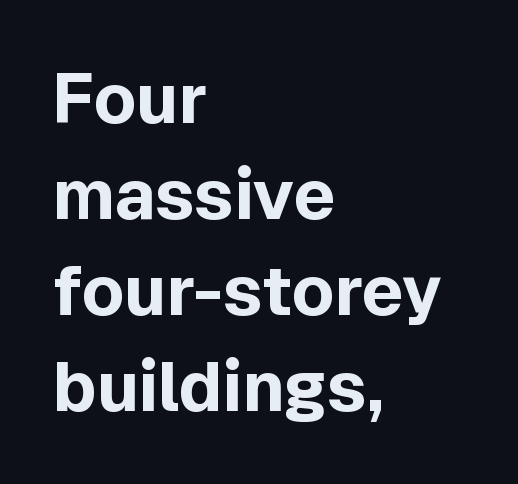
Q: Is the text bold? A: Yes.
Q: Is the text italic (slanted)? A: No, it is upright.
Q: Is the typeface a serif or a sans-serif typeface? A: Sans-serif.
Q: Is the text underlined? A: No.
Q: How is the paragraph aligned? A: Left-aligned.
Q: Is the spacing between letters normal or unusually wide? A: Normal.
Q: Is the spacing between lines tight, normal or loose? A: Normal.
Q: Width (condensed, normal, or wide)? A: Normal.
Q: x-height? A: Medium.
Q: Monospaced? A: No.
